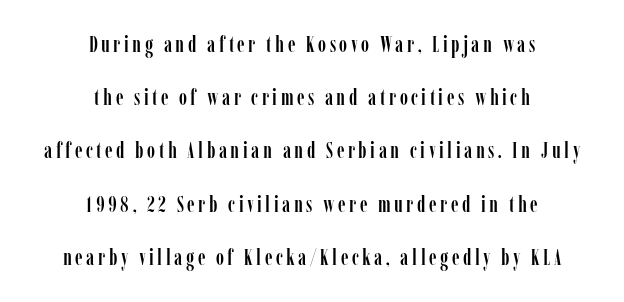
{"italic": "no", "underline": "no", "align": "center", "line_spacing": "loose", "line_spacing_ratio": 2.42, "glyph_px": 22}
